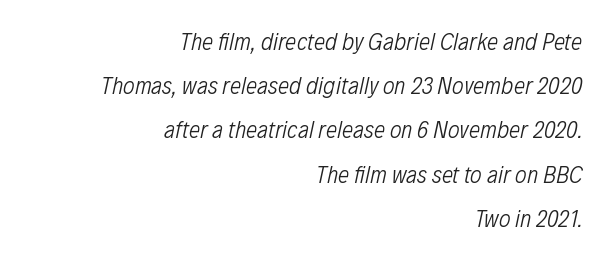
The baseline area is clear. Notice how the stems are inclined rather than vertical — that's the hallmark of italics. Letter spacing: default. Casual observation: everything's shoved over to the right. A quiet, ordinary-to-light weight characterises the typeface.
